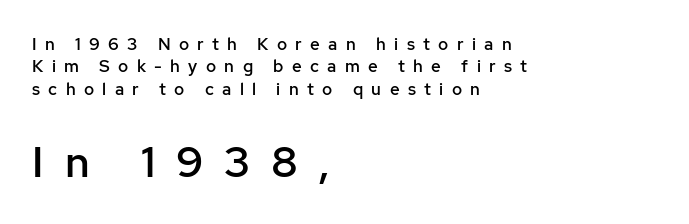
{"serif": "no", "italic": "no", "bold": "semi", "weight": "semibold", "width": "normal", "stroke_contrast": "low", "x_height": "medium", "monospaced": "no", "underline": "no", "align": "left", "line_spacing": "normal", "line_spacing_ratio": 1.31, "letter_spacing": "wide", "letter_spacing_em": 0.49, "larger_block": "second", "size_ratio": 2.53, "glyph_px": 43}
